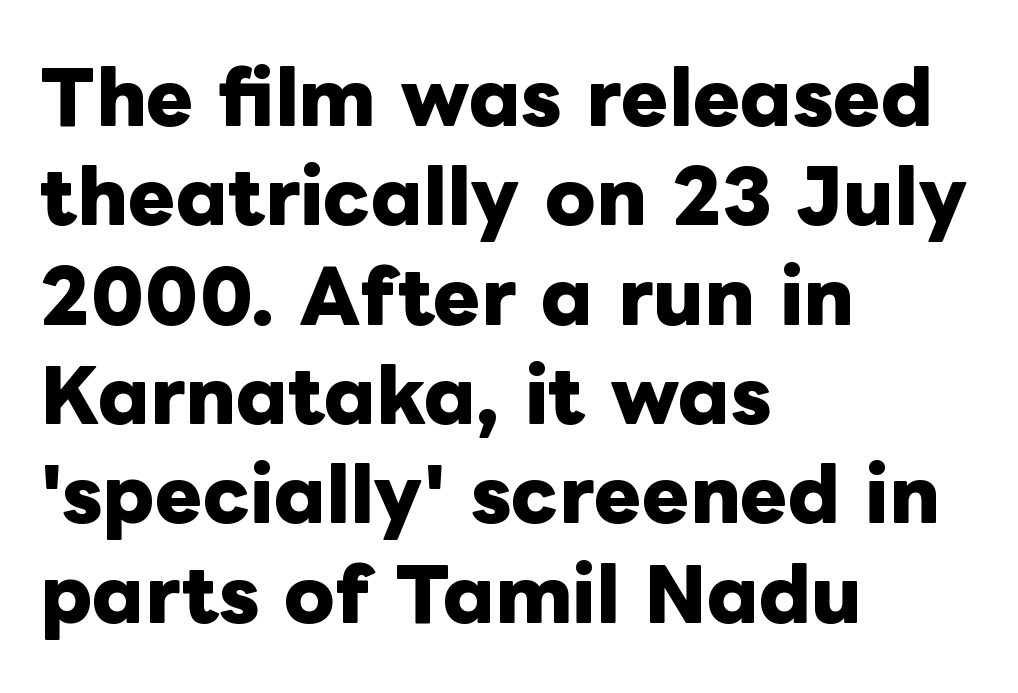
Q: Is the text bold? A: Yes.
Q: Is the text italic (slanted)? A: No, it is upright.
Q: Is the text underlined? A: No.
Q: How is the paragraph aligned? A: Left-aligned.
Q: Is the spacing between letters normal or unusually wide? A: Normal.
Q: Is the spacing between lines tight, normal or loose? A: Normal.
Q: Width (condensed, normal, or wide)? A: Normal.
Q: Stroke contrast? A: Low.
Q: x-height? A: Medium.
Q: Monospaced? A: No.
